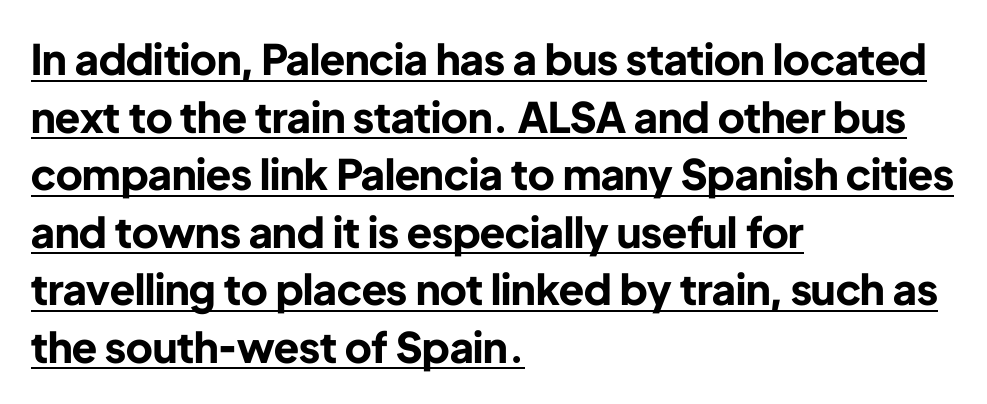
The image shows 42 px bold sans-serif type, upright; set left-aligned, normal line spacing (1.37x), normal letter spacing, underlined; low stroke contrast and a medium x-height.
